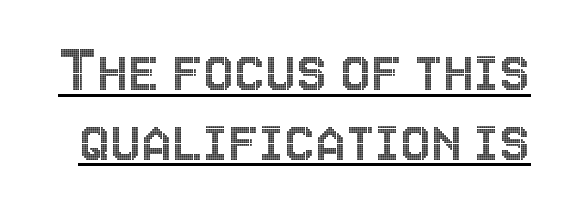
Q: Is the text italic (slanted)? A: No, it is upright.
Q: Is the text underlined? A: Yes.
Q: Is the spacing between letters normal or unusually wide? A: Normal.
Q: Is the spacing between lines tight, normal or loose? A: Tight.
Q: Width (condensed, normal, or wide)? A: Condensed.
Q: x-height? A: Large.
Q: Monospaced? A: No.
